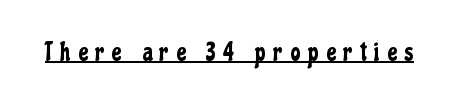
Q: Is the text italic (slanted)? A: No, it is upright.
Q: Is the text underlined? A: Yes.
Q: Is the spacing between letters normal or unusually wide? A: Unusually wide.
